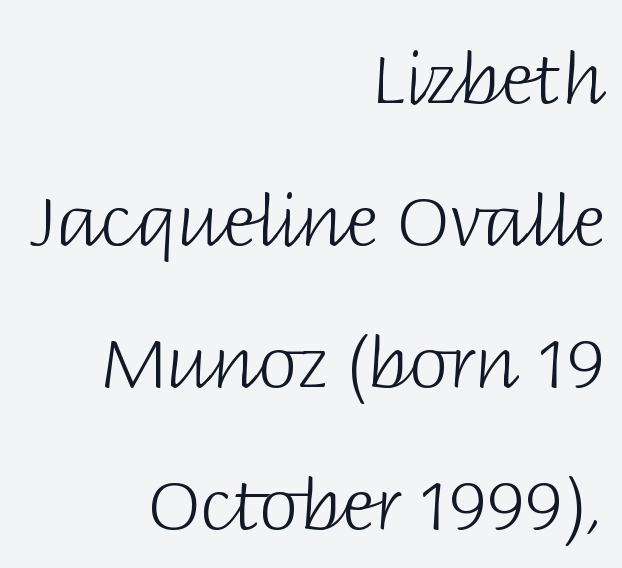
Q: Is the text bold? A: No.
Q: Is the text italic (slanted)? A: No, it is upright.
Q: Is the typeface a serif or a sans-serif typeface? A: Sans-serif.
Q: Is the text underlined? A: No.
Q: How is the paragraph aligned? A: Right-aligned.
Q: Is the spacing between letters normal or unusually wide? A: Normal.
Q: Is the spacing between lines tight, normal or loose? A: Loose.
Q: Width (condensed, normal, or wide)? A: Normal.
Q: Stroke contrast? A: Low.
Q: x-height? A: Large.
Q: Monospaced? A: No.
